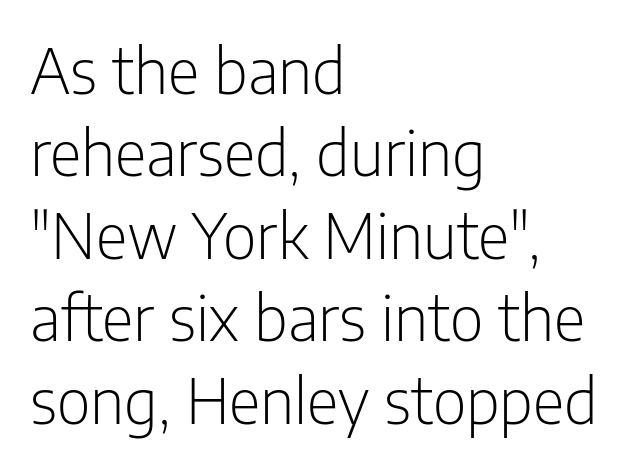
{"serif": "no", "italic": "no", "bold": "no", "weight": "light", "width": "condensed", "stroke_contrast": "low", "x_height": "medium", "monospaced": "no", "underline": "no", "align": "left", "line_spacing": "normal", "line_spacing_ratio": 1.33, "letter_spacing": "normal", "letter_spacing_em": 0.0, "glyph_px": 62}
